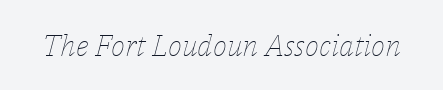
Q: Is the text bold? A: No.
Q: Is the text italic (slanted)? A: Yes, it leans right by about 14 degrees.
Q: Is the text underlined? A: No.
Q: Is the spacing between letters normal or unusually wide? A: Normal.
Q: Width (condensed, normal, or wide)? A: Normal.
Q: Stroke contrast? A: Low.
Q: x-height? A: Medium.
Q: Monospaced? A: No.
